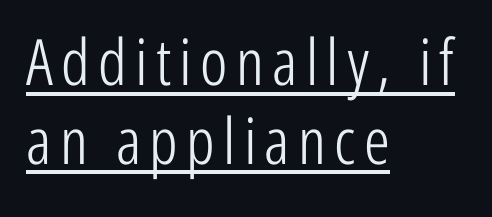
Q: Is the text bold? A: No.
Q: Is the text italic (slanted)? A: No, it is upright.
Q: Is the typeface a serif or a sans-serif typeface? A: Sans-serif.
Q: Is the text underlined? A: Yes.
Q: How is the paragraph aligned? A: Left-aligned.
Q: Width (condensed, normal, or wide)? A: Condensed.
Q: Stroke contrast? A: Low.
Q: x-height? A: Medium.
Q: Monospaced? A: No.
